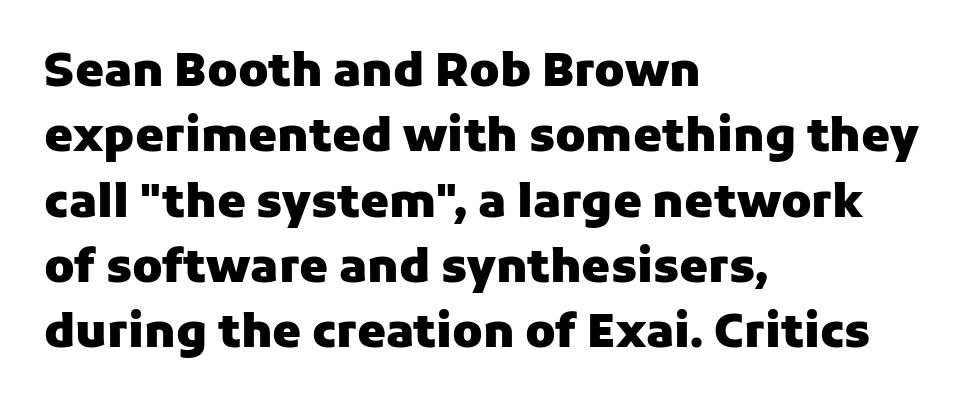
Q: Is the text bold? A: Yes.
Q: Is the text italic (slanted)? A: No, it is upright.
Q: Is the typeface a serif or a sans-serif typeface? A: Sans-serif.
Q: Is the text underlined? A: No.
Q: How is the paragraph aligned? A: Left-aligned.
Q: Is the spacing between letters normal or unusually wide? A: Normal.
Q: Is the spacing between lines tight, normal or loose? A: Normal.
Q: Width (condensed, normal, or wide)? A: Normal.
Q: Stroke contrast? A: Low.
Q: x-height? A: Medium.
Q: Monospaced? A: No.
